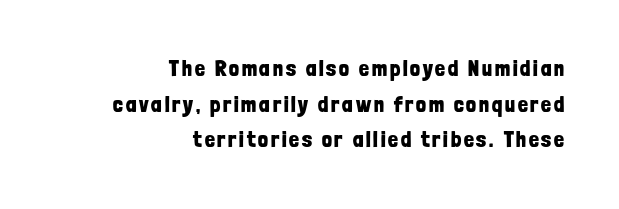
Q: Is the text bold? A: Yes.
Q: Is the text italic (slanted)? A: No, it is upright.
Q: Is the text underlined? A: No.
Q: How is the paragraph aligned? A: Right-aligned.
Q: Is the spacing between lines tight, normal or loose? A: Normal.
